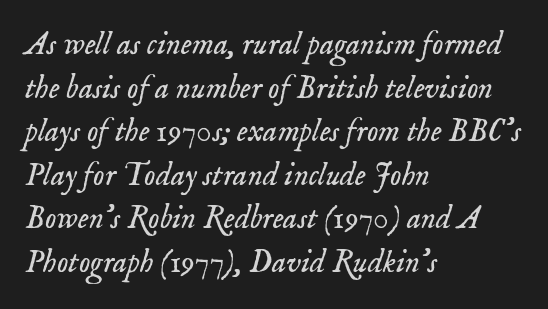
{"serif": "yes", "italic": "yes", "lean": "right", "slant_degrees": 18, "bold": "no", "weight": "light", "width": "normal", "stroke_contrast": "low", "x_height": "small", "monospaced": "no", "underline": "no", "align": "left", "line_spacing": "normal", "line_spacing_ratio": 1.36, "letter_spacing": "normal", "letter_spacing_em": 0.0, "glyph_px": 32}
